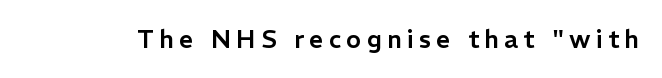
Every character sits straight up, as roman type does. In terms of letterspacing, this is a distinctly airy, spread setting. Rule under the text: the space is simply empty.
